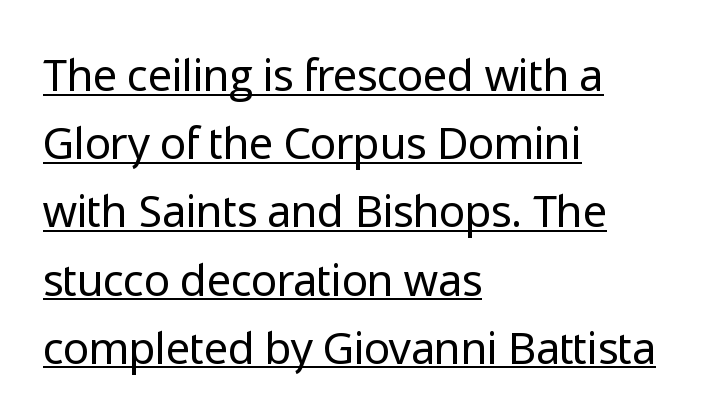
Q: Is the text bold? A: No.
Q: Is the text italic (slanted)? A: No, it is upright.
Q: Is the typeface a serif or a sans-serif typeface? A: Sans-serif.
Q: Is the text underlined? A: Yes.
Q: How is the paragraph aligned? A: Left-aligned.
Q: Is the spacing between letters normal or unusually wide? A: Normal.
Q: Is the spacing between lines tight, normal or loose? A: Normal.
Q: Width (condensed, normal, or wide)? A: Normal.
Q: Stroke contrast? A: Low.
Q: x-height? A: Medium.
Q: Monospaced? A: No.
